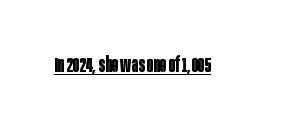
Q: Is the text bold? A: Yes.
Q: Is the text italic (slanted)? A: No, it is upright.
Q: Is the text underlined? A: Yes.
Q: Is the spacing between letters normal or unusually wide? A: Normal.
